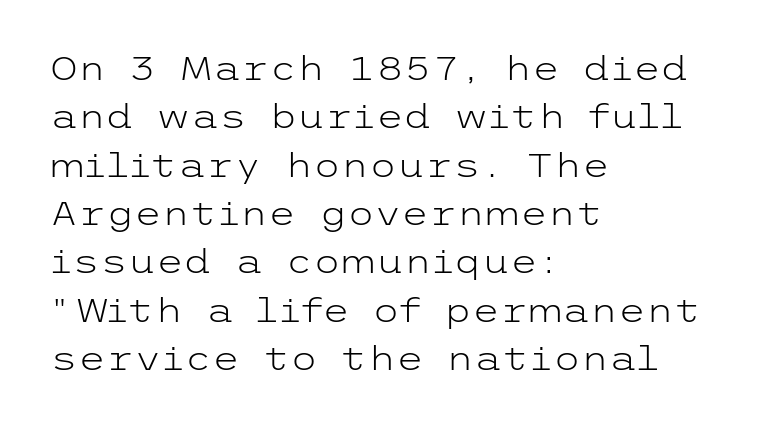
{"serif": "no", "italic": "no", "bold": "no", "weight": "light", "width": "wide", "stroke_contrast": "low", "x_height": "medium", "underline": "no", "align": "left", "line_spacing": "normal", "line_spacing_ratio": 1.51, "letter_spacing": "normal", "letter_spacing_em": 0.0, "glyph_px": 32}
